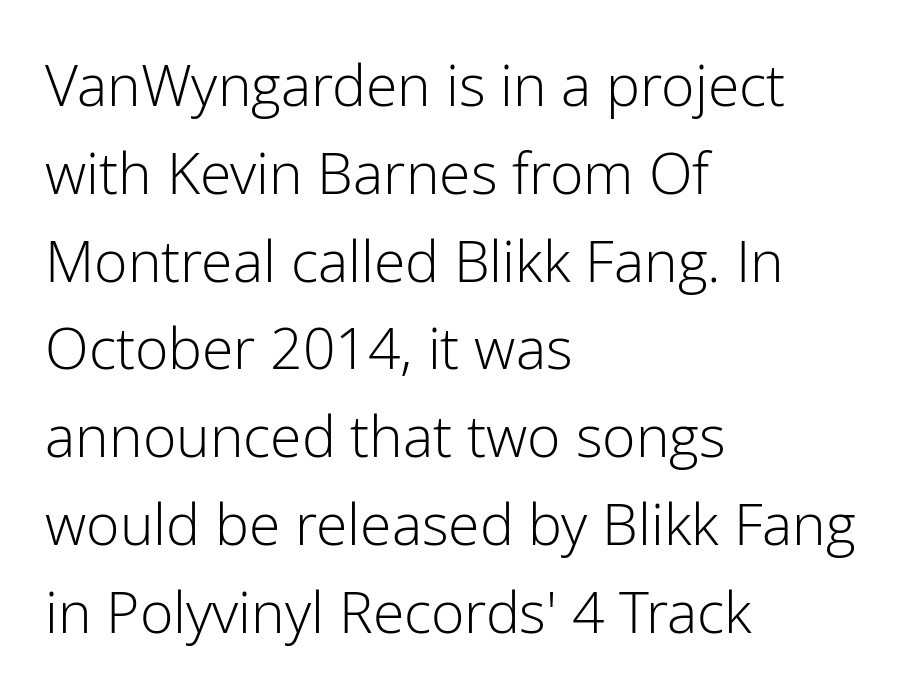
{"serif": "no", "italic": "no", "bold": "no", "weight": "light", "width": "normal", "stroke_contrast": "low", "x_height": "medium", "monospaced": "no", "underline": "no", "align": "left", "line_spacing": "normal", "line_spacing_ratio": 1.54, "letter_spacing": "normal", "letter_spacing_em": 0.0, "glyph_px": 57}
